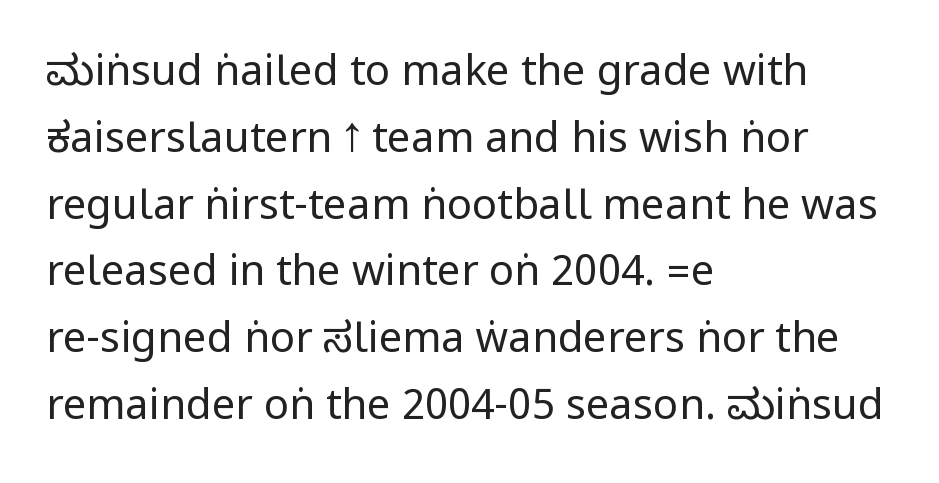
Q: Is the text bold? A: No.
Q: Is the text italic (slanted)? A: No, it is upright.
Q: Is the typeface a serif or a sans-serif typeface? A: Sans-serif.
Q: Is the text underlined? A: No.
Q: How is the paragraph aligned? A: Left-aligned.
Q: Is the spacing between letters normal or unusually wide? A: Normal.
Q: Is the spacing between lines tight, normal or loose? A: Normal.
Q: Width (condensed, normal, or wide)? A: Condensed.
Q: Stroke contrast? A: Low.
